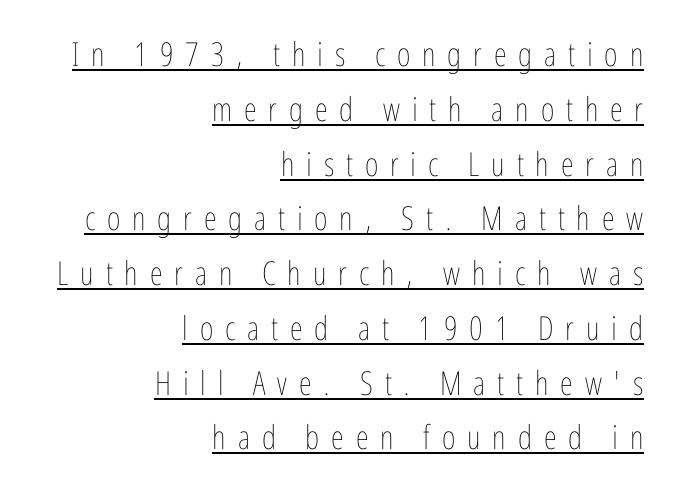
{"italic": "no", "bold": "no", "weight": "thin", "width": "condensed", "stroke_contrast": "low", "x_height": "medium", "monospaced": "no", "underline": "yes", "align": "right", "line_spacing": "normal", "line_spacing_ratio": 1.66, "letter_spacing": "wide", "letter_spacing_em": 0.36, "glyph_px": 33}
